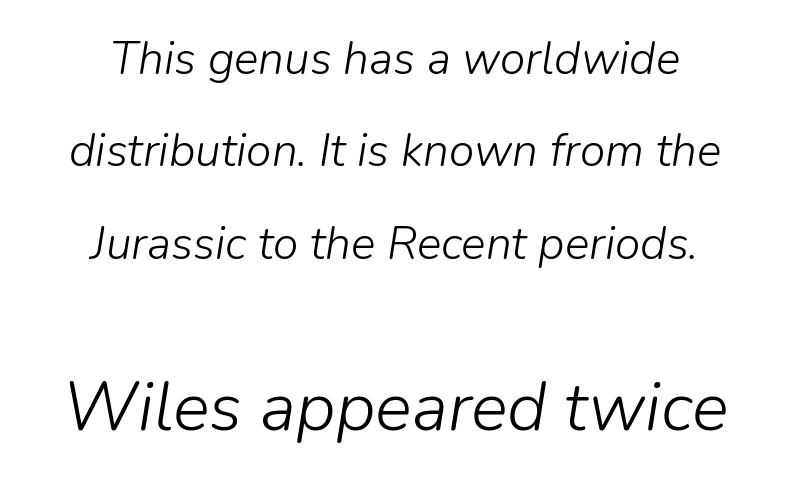
{"italic": "yes", "lean": "right", "slant_degrees": 9, "bold": "no", "weight": "light", "width": "normal", "stroke_contrast": "low", "x_height": "medium", "monospaced": "no", "underline": "no", "align": "center", "line_spacing": "loose", "line_spacing_ratio": 2.01, "letter_spacing": "normal", "letter_spacing_em": 0.0, "larger_block": "second", "size_ratio": 1.5, "glyph_px": 69}
